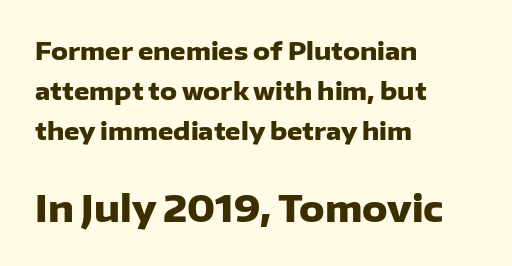
The image shows 36 px heavy sans-serif type, upright; set left-aligned, normal line spacing (1.67x), normal letter spacing, not underlined; the second (bottom) block is 1.5x larger; low stroke contrast and a medium x-height.
